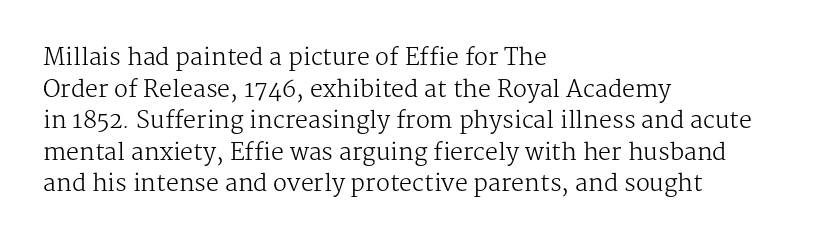
The image shows 23 px text type, upright; set left-aligned, normal line spacing (1.37x), normal letter spacing, not underlined.
